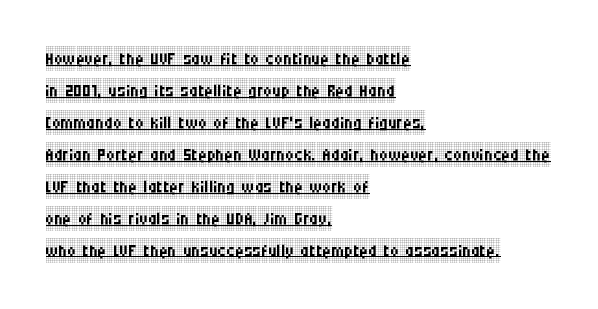
Q: Is the text bold? A: No.
Q: Is the text italic (slanted)? A: No, it is upright.
Q: Is the text underlined? A: Yes.
Q: How is the paragraph aligned? A: Left-aligned.
Q: Is the spacing between letters normal or unusually wide? A: Normal.
Q: Is the spacing between lines tight, normal or loose? A: Normal.
